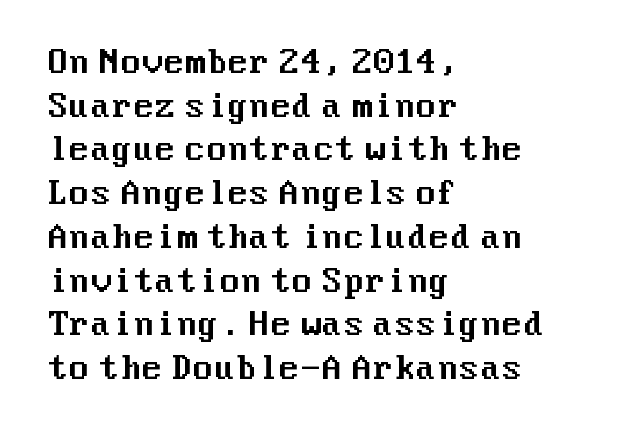
No extra tracking has been applied to these lines. The typeface chosen for these lines omits serifs. Vertically, the passage feels balanced, rows spaced as you'd expect. Ordinary non-slanted type is in use. Caption: multi-line text, flush left, ragged right.
